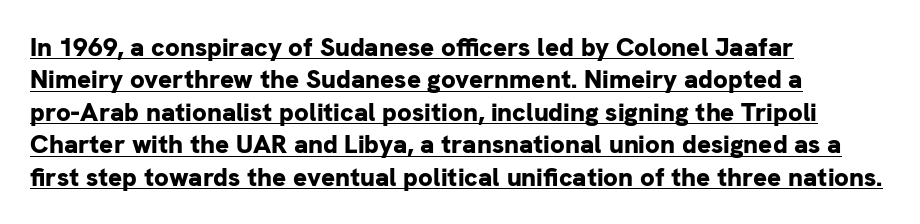
Q: Is the text bold? A: Yes.
Q: Is the text italic (slanted)? A: No, it is upright.
Q: Is the text underlined? A: Yes.
Q: How is the paragraph aligned? A: Left-aligned.
Q: Is the spacing between letters normal or unusually wide? A: Normal.
Q: Is the spacing between lines tight, normal or loose? A: Normal.
